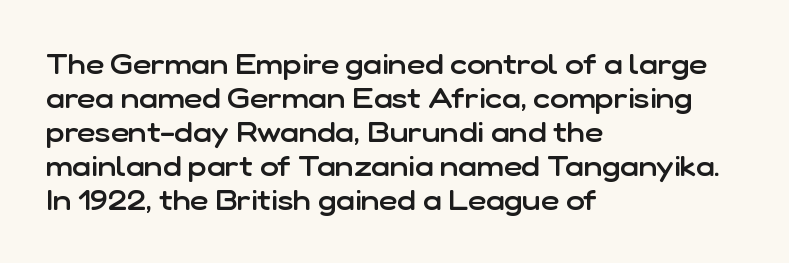
Strokes here are thickened, but only to semibold level. The glyphs in this specimen are sans serif. The rendering uses natural spacing where letterforms have individual widths. A student would call this left alignment; a typographer would say flush left, rag right.
